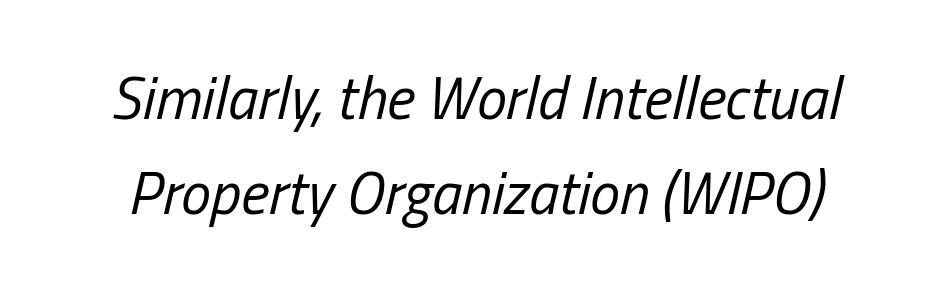
The image shows 60 px regular-weight, condensed type, italic (leaning right); set centered, normal line spacing (1.59x), normal letter spacing, not underlined; low stroke contrast and a medium x-height.
